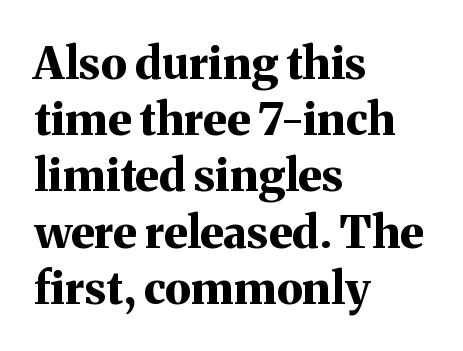
Q: Is the text bold? A: Yes.
Q: Is the text italic (slanted)? A: No, it is upright.
Q: Is the typeface a serif or a sans-serif typeface? A: Serif.
Q: Is the text underlined? A: No.
Q: How is the paragraph aligned? A: Left-aligned.
Q: Is the spacing between letters normal or unusually wide? A: Normal.
Q: Is the spacing between lines tight, normal or loose? A: Normal.
Q: Width (condensed, normal, or wide)? A: Normal.
Q: Stroke contrast? A: Medium.
Q: x-height? A: Medium.
Q: Monospaced? A: No.
